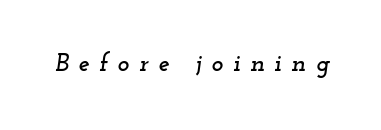
{"italic": "yes", "lean": "right", "slant_degrees": 12, "underline": "no", "letter_spacing": "wide", "letter_spacing_em": 0.39, "glyph_px": 25}
